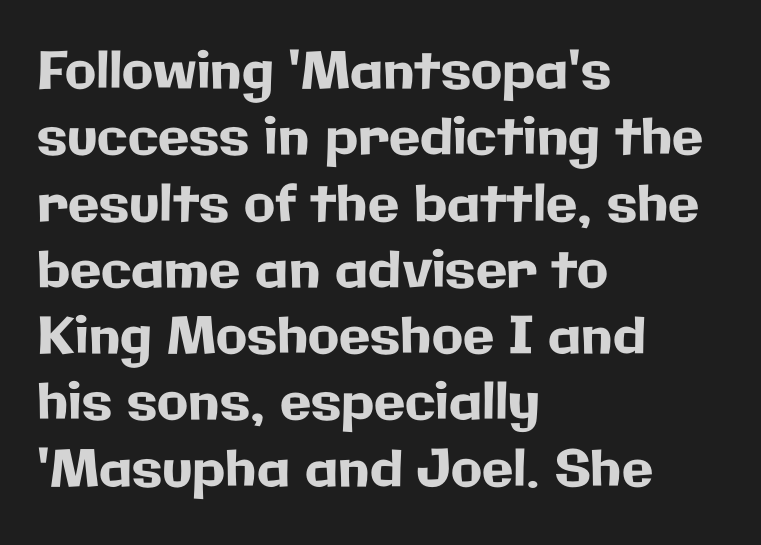
Q: Is the text italic (slanted)? A: No, it is upright.
Q: Is the typeface a serif or a sans-serif typeface? A: Sans-serif.
Q: Is the text underlined? A: No.
Q: How is the paragraph aligned? A: Left-aligned.
Q: Is the spacing between letters normal or unusually wide? A: Normal.
Q: Is the spacing between lines tight, normal or loose? A: Normal.
Q: Width (condensed, normal, or wide)? A: Normal.
Q: Stroke contrast? A: Low.
Q: x-height? A: Medium.
Q: Monospaced? A: No.
